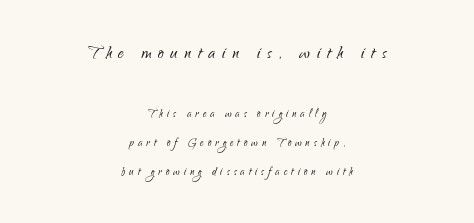
Here the glyphs are tracked loosely, breaking word shapes into spaced letters. A light-to-regular cut is what we see here. Letters rest on an invisible, unmarked baseline. Students, observe: this is what heavily led, spacious text looks like.
